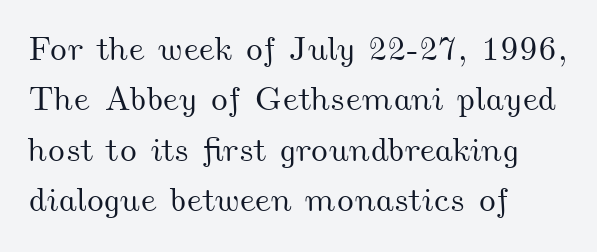
Q: Is the text underlined? A: No.
Q: How is the paragraph aligned? A: Left-aligned.
Q: Is the spacing between letters normal or unusually wide? A: Normal.
Q: Is the spacing between lines tight, normal or loose? A: Normal.
Q: Width (condensed, normal, or wide)? A: Wide.
Q: Stroke contrast? A: Medium.
Q: x-height? A: Small.
Q: Monospaced? A: No.
